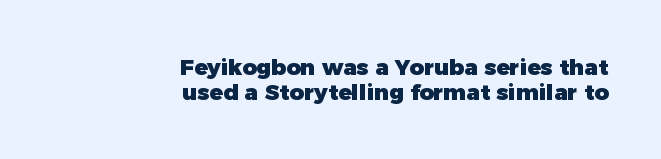
What weight is shown? A full bold with thick strokes. The tracking reads as untouched default to a designer's eye. A typesetter would call this leading minimal, almost set solid. Posture: upright roman. Does the copy run flush right? Yes — the right margin is perfectly even. Check under the words: just untouched page.
